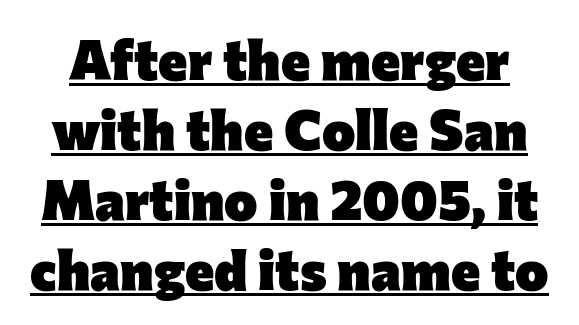
{"serif": "no", "italic": "no", "bold": "yes", "weight": "heavy", "width": "normal", "stroke_contrast": "low", "x_height": "medium", "monospaced": "no", "underline": "yes", "line_spacing": "normal", "line_spacing_ratio": 1.25, "letter_spacing": "normal", "letter_spacing_em": 0.0, "glyph_px": 56}
